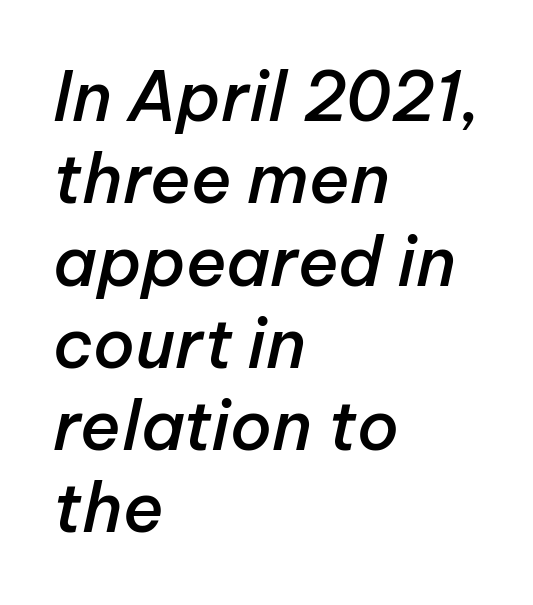
Q: Is the text bold? A: Semi-bold.
Q: Is the text italic (slanted)? A: Yes, it leans right by about 12 degrees.
Q: Is the text underlined? A: No.
Q: How is the paragraph aligned? A: Left-aligned.
Q: Is the spacing between letters normal or unusually wide? A: Normal.
Q: Width (condensed, normal, or wide)? A: Normal.
Q: Stroke contrast? A: Low.
Q: x-height? A: Medium.
Q: Monospaced? A: No.
